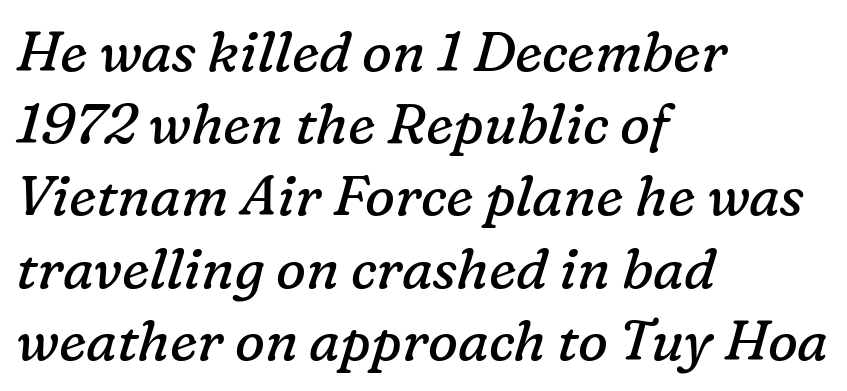
The image shows 56 px regular-weight serif type, italic (leaning right); set left-aligned, normal line spacing (1.29x), normal letter spacing, not underlined; low stroke contrast and a medium x-height.
